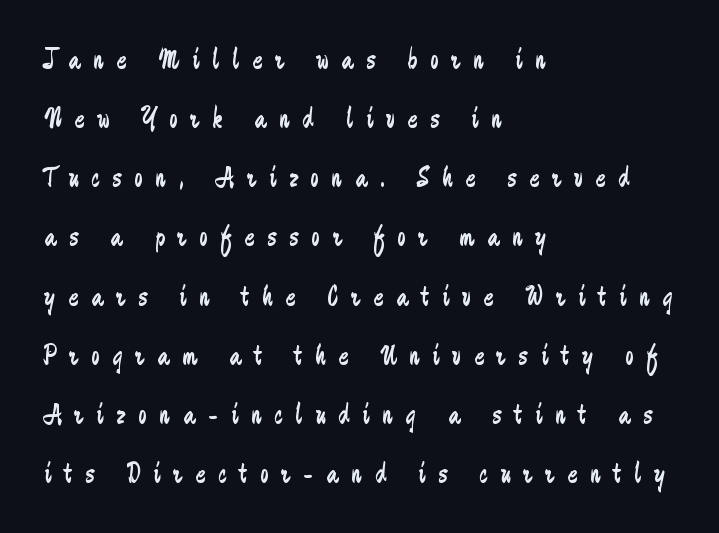
The image shows 29 px regular-weight, condensed sans-serif type; set left-aligned, loose line spacing (2.04x), unusually wide letter spacing (+0.45 em), not underlined; low stroke contrast and a medium x-height.
